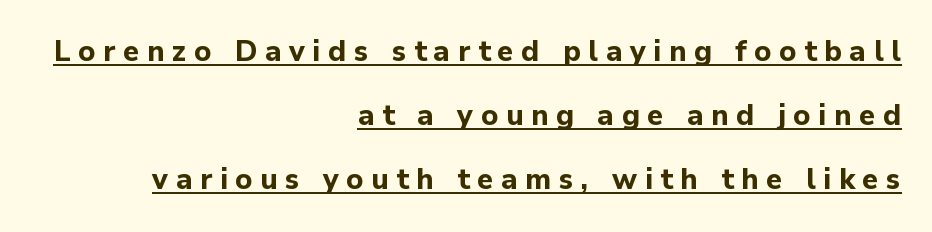
The image shows 29 px bold sans-serif type, upright; set right-aligned, loose line spacing (2.21x), unusually wide letter spacing (+0.26 em), underlined; low stroke contrast and a medium x-height.
